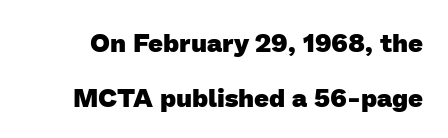
The image shows 26 px bold type; set loose line spacing (2.11x), normal letter spacing, not underlined.
